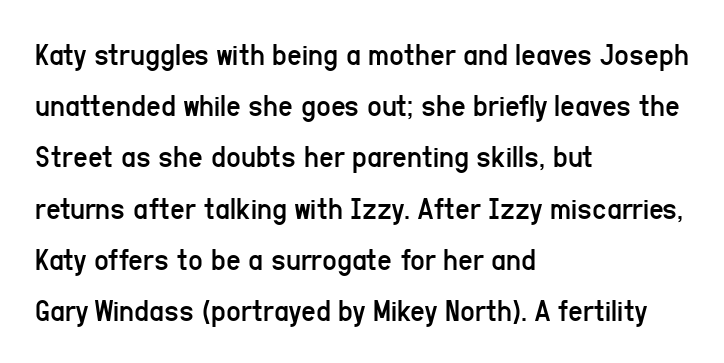
{"serif": "no", "italic": "no", "bold": "no", "weight": "regular", "width": "condensed", "stroke_contrast": "low", "x_height": "medium", "monospaced": "no", "underline": "no", "align": "left", "line_spacing": "normal", "line_spacing_ratio": 1.6, "letter_spacing": "normal", "letter_spacing_em": 0.0, "glyph_px": 32}
